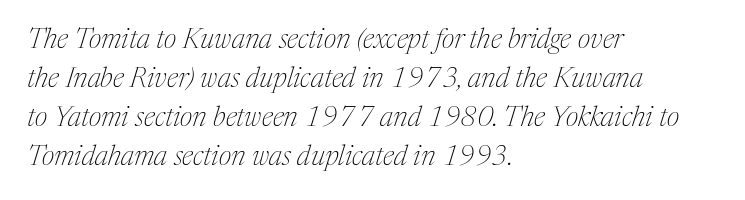
{"serif": "yes", "italic": "yes", "lean": "right", "slant_degrees": 17, "bold": "no", "weight": "thin", "width": "normal", "stroke_contrast": "medium", "x_height": "medium", "monospaced": "no", "underline": "no", "align": "left", "line_spacing": "normal", "line_spacing_ratio": 1.39, "letter_spacing": "normal", "letter_spacing_em": 0.0, "glyph_px": 28}
